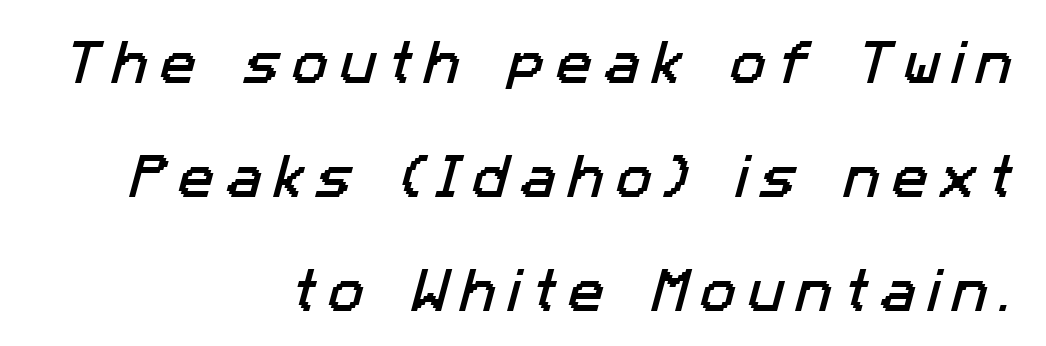
{"serif": "no", "width": "normal", "stroke_contrast": "low", "x_height": "medium", "monospaced": "no", "underline": "no", "align": "right", "line_spacing": "loose", "line_spacing_ratio": 2.37, "letter_spacing": "wide", "letter_spacing_em": 0.25, "glyph_px": 48}
